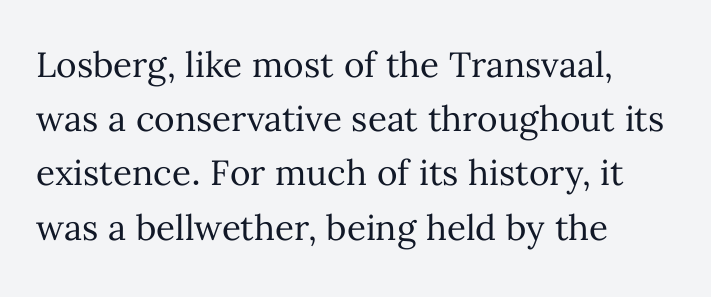
Q: Is the text bold? A: No.
Q: Is the text italic (slanted)? A: No, it is upright.
Q: Is the text underlined? A: No.
Q: How is the paragraph aligned? A: Left-aligned.
Q: Is the spacing between letters normal or unusually wide? A: Normal.
Q: Is the spacing between lines tight, normal or loose? A: Normal.
Q: Width (condensed, normal, or wide)? A: Normal.
Q: Stroke contrast? A: Medium.
Q: x-height? A: Medium.
Q: Monospaced? A: No.
